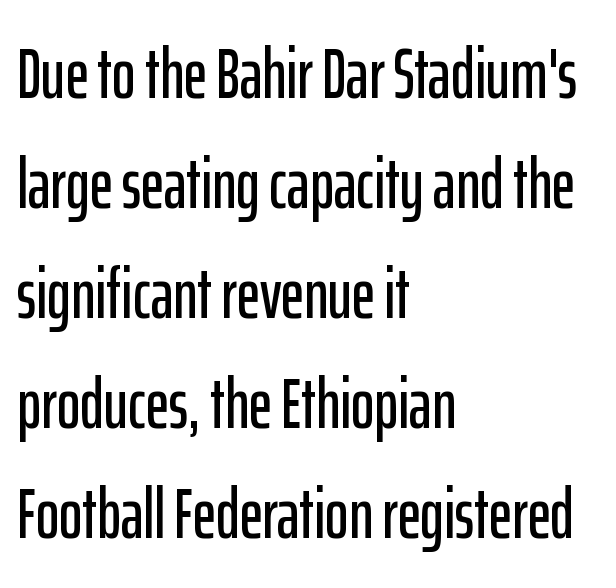
Q: Is the text italic (slanted)? A: No, it is upright.
Q: Is the typeface a serif or a sans-serif typeface? A: Sans-serif.
Q: Is the text underlined? A: No.
Q: How is the paragraph aligned? A: Left-aligned.
Q: Is the spacing between letters normal or unusually wide? A: Normal.
Q: Is the spacing between lines tight, normal or loose? A: Normal.
Q: Width (condensed, normal, or wide)? A: Condensed.
Q: Stroke contrast? A: Low.
Q: x-height? A: Medium.
Q: Monospaced? A: No.
